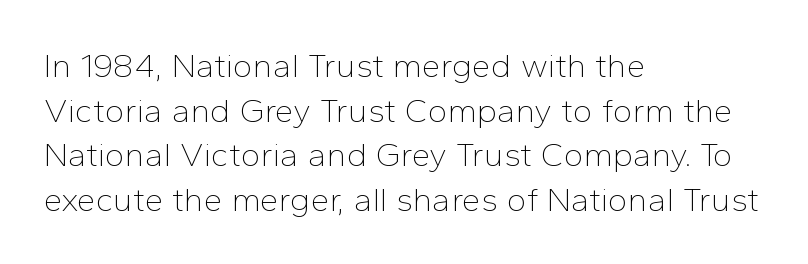
No heavy texture on the line: the type isn't bold. The passage shown is not underscored anywhere. Upright lettering throughout. The rows are spaced the way most documents space them.
